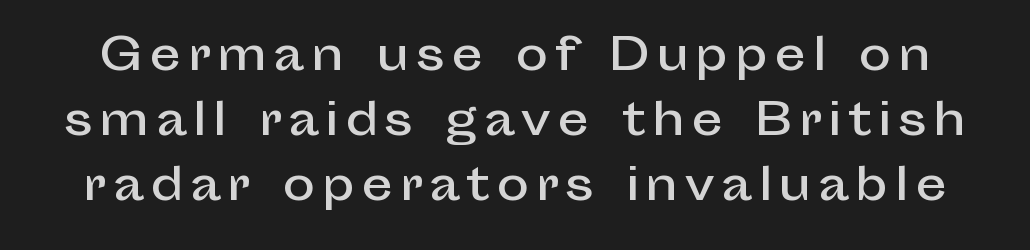
Q: Is the text italic (slanted)? A: No, it is upright.
Q: Is the typeface a serif or a sans-serif typeface? A: Sans-serif.
Q: Is the text underlined? A: No.
Q: Is the spacing between lines tight, normal or loose? A: Normal.
Q: Width (condensed, normal, or wide)? A: Normal.
Q: Stroke contrast? A: Low.
Q: x-height? A: Medium.
Q: Monospaced? A: No.
